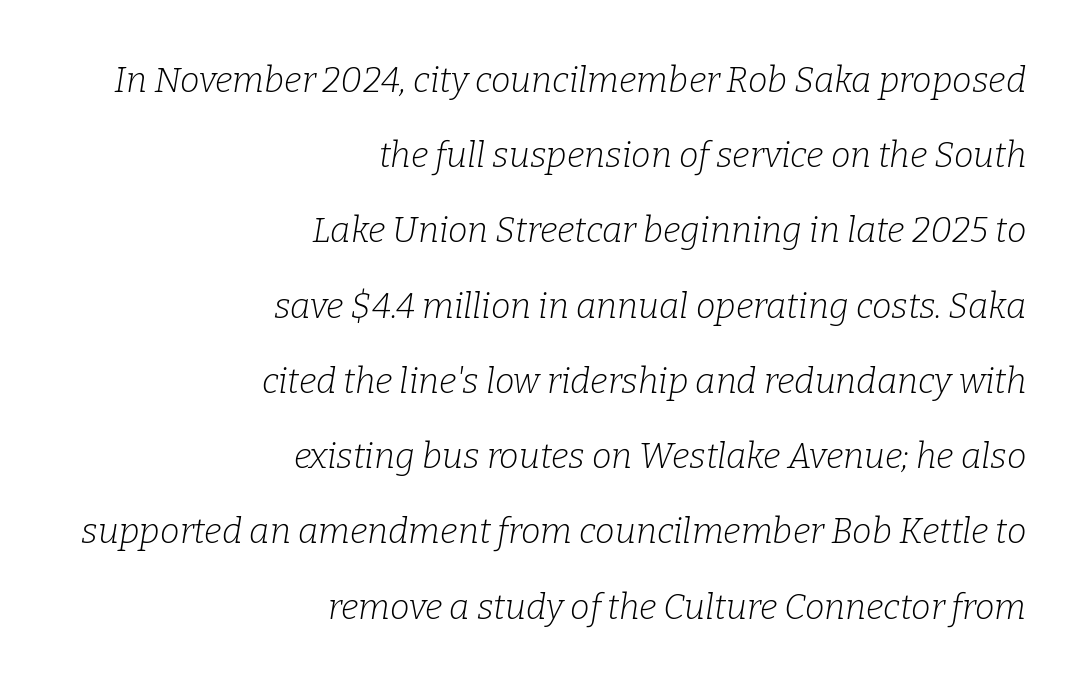
The image shows 35 px light serif type, italic (leaning right); set right-aligned, loose line spacing (2.15x), normal letter spacing, not underlined; low stroke contrast and a medium x-height.
